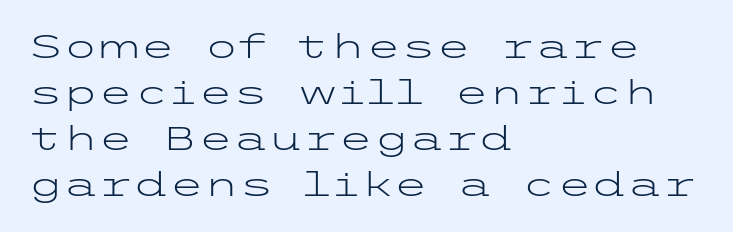
This sample uses a sans-serif face. The specimen omits any rule beneath the text block's lines. The characters are drawn with everyday or finer stroke widths. These lines were composed using upright roman letters. Vertical spacing — default. Tracking value appears to be zero — textbook default spacing.
